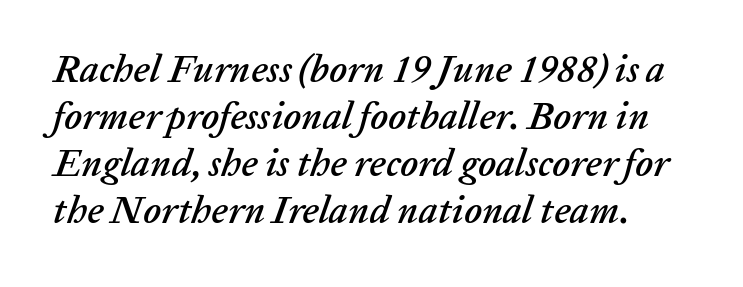
The image shows 38 px text type, italic (leaning right); set line spacing 1.24x, normal letter spacing, not underlined; low stroke contrast and a medium x-height.
